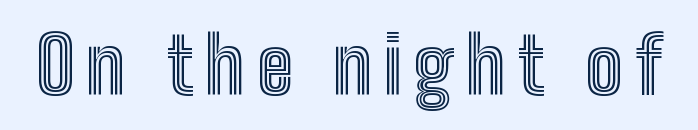
{"italic": "no", "width": "condensed", "x_height": "medium", "monospaced": "no", "underline": "no", "glyph_px": 78}
